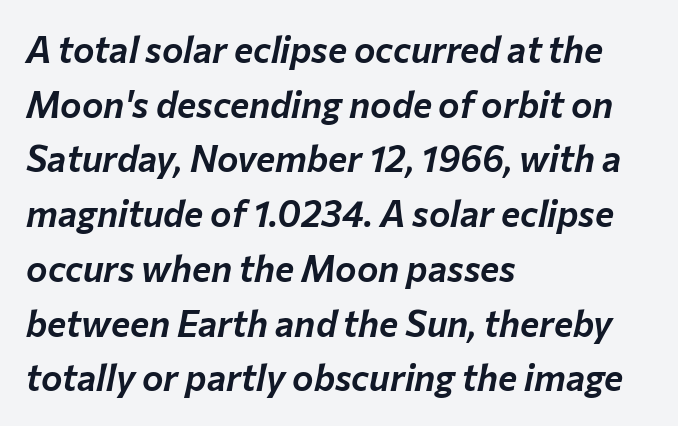
The image shows 36 px text type, italic (leaning right); set left-aligned, normal line spacing (1.52x), normal letter spacing, not underlined; low stroke contrast and a medium x-height.
